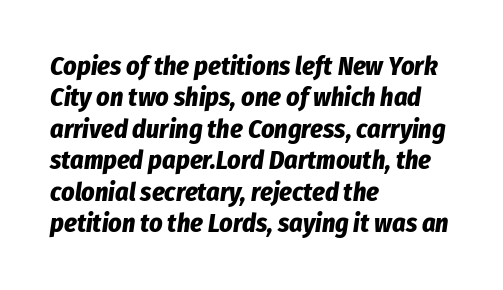
{"italic": "yes", "lean": "right", "slant_degrees": 8, "bold": "yes", "underline": "no", "align": "left", "line_spacing_ratio": 1.21, "letter_spacing": "normal", "letter_spacing_em": 0.0, "glyph_px": 26}
